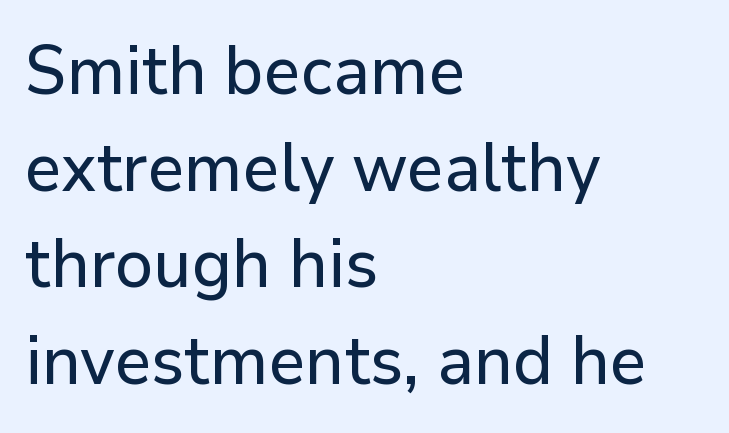
{"serif": "no", "italic": "no", "width": "normal", "stroke_contrast": "low", "x_height": "medium", "monospaced": "no", "underline": "no", "align": "left", "line_spacing": "normal", "line_spacing_ratio": 1.42, "letter_spacing": "normal", "letter_spacing_em": 0.0, "glyph_px": 68}
